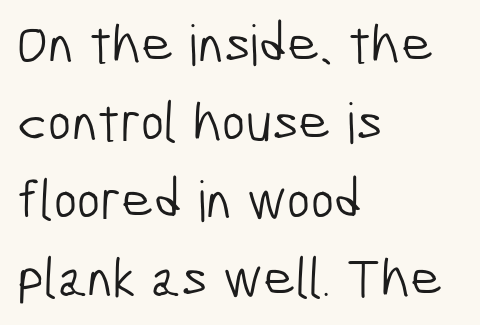
Observe the absence of serifs on each vertical stroke in this sample. Observe the ordinary spacing: letters are neighbours, not strangers. Proportional: the letters do not fall into vertical columns. Bold? No — there's no thickening of the strokes.
